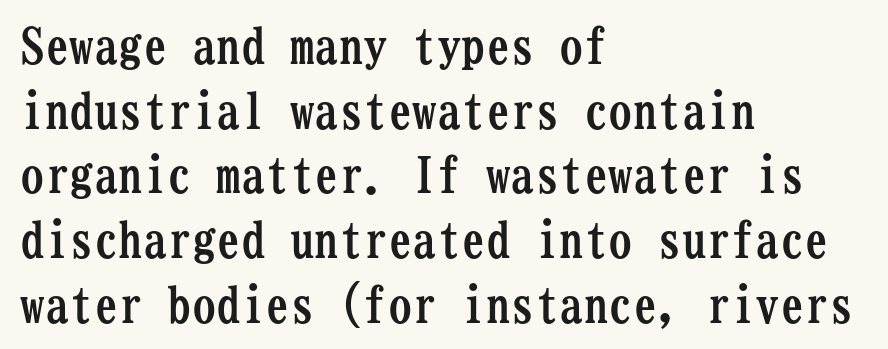
Spacing between characters is what you'd get straight out of the box. This sample has the even, mechanical cadence of fixed-width lettering. One-word summary of the alignment: left. Posture: straight, roman, zero tilt.
